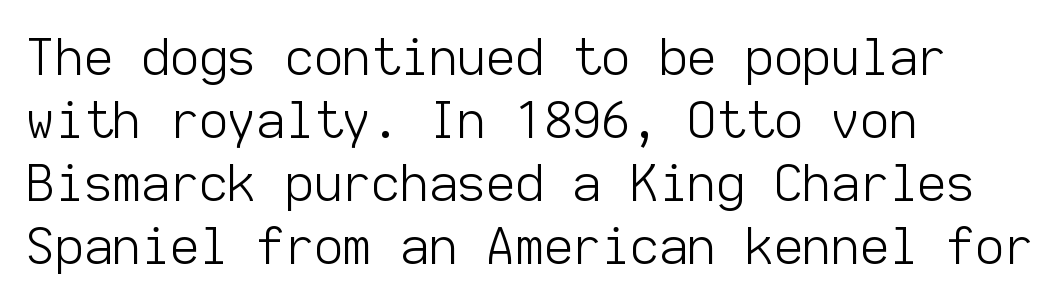
{"serif": "no", "italic": "no", "bold": "no", "weight": "light", "width": "normal", "stroke_contrast": "low", "x_height": "medium", "monospaced": "yes", "underline": "no", "align": "left", "line_spacing": "normal", "line_spacing_ratio": 1.26, "letter_spacing": "normal", "letter_spacing_em": 0.0, "glyph_px": 50}
